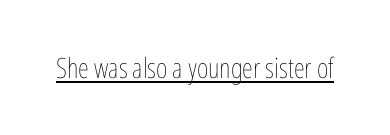
The image shows 28 px thin, condensed type, upright; set normal letter spacing, underlined; low stroke contrast and a medium x-height.
